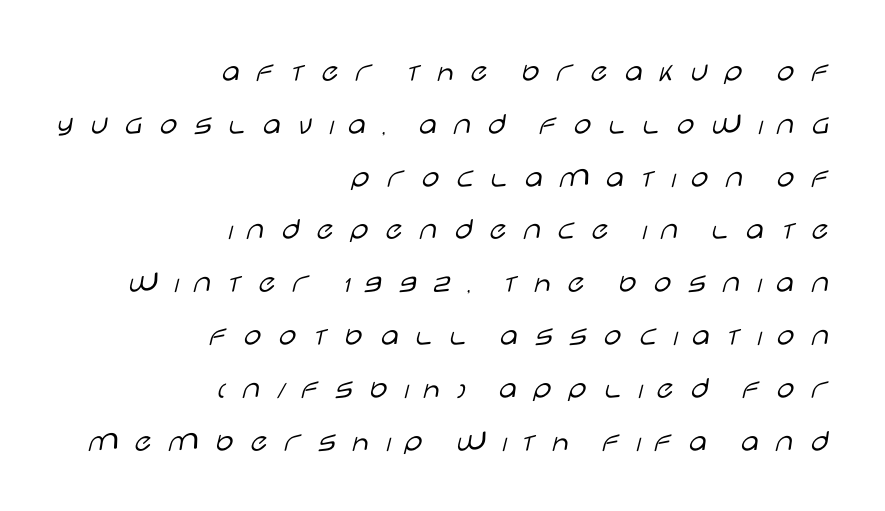
Q: Is the text bold? A: No.
Q: Is the text italic (slanted)? A: Yes.
Q: Is the typeface a serif or a sans-serif typeface? A: Sans-serif.
Q: Is the text underlined? A: No.
Q: How is the paragraph aligned? A: Right-aligned.
Q: Is the spacing between letters normal or unusually wide? A: Unusually wide.
Q: Is the spacing between lines tight, normal or loose? A: Normal.
Q: Width (condensed, normal, or wide)? A: Wide.
Q: Stroke contrast? A: Low.
Q: x-height? A: Large.
Q: Monospaced? A: No.
